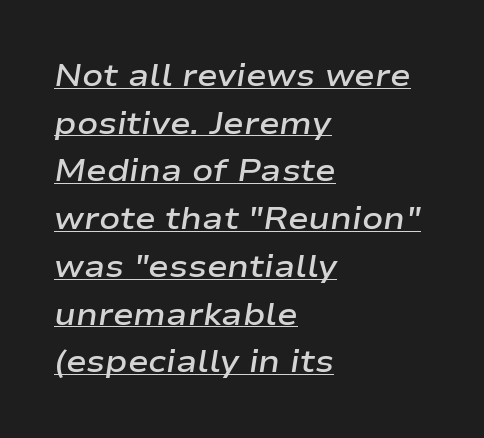
Is the type slanted? Yes — the strokes lean at a clear angle. Spacing verdict: proportional, widths tailored to each character. Does extra space separate the letters? No, they use regular spacing. Line starts are locked; line ends wander. The rendering uses a semibold face; strokes are thickened but not to full bold. Underline: present.
